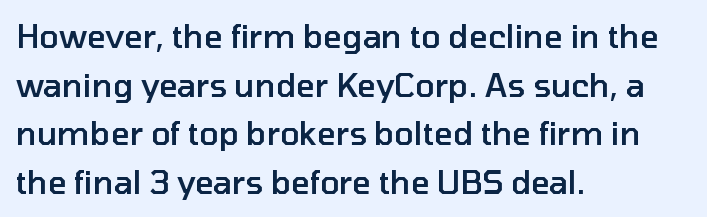
The image shows 32 px semibold sans-serif type, upright; set left-aligned, normal line spacing (1.52x), normal letter spacing, not underlined; low stroke contrast and a medium x-height.
